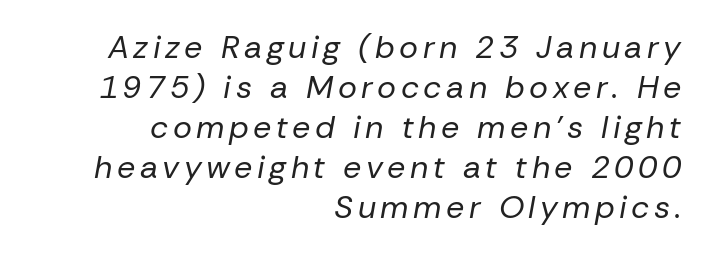
The image shows 32 px regular-weight type, italic (leaning right); set right-aligned, normal line spacing (1.25x), not underlined; low stroke contrast and a medium x-height.
